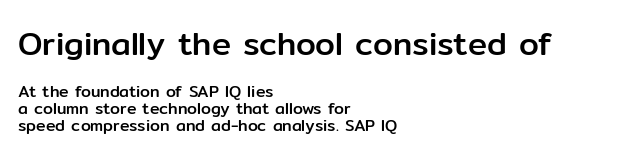
{"serif": "no", "italic": "no", "width": "normal", "stroke_contrast": "low", "x_height": "medium", "monospaced": "no", "underline": "no", "align": "left", "line_spacing": "tight", "line_spacing_ratio": 1.07, "letter_spacing": "normal", "letter_spacing_em": 0.0, "larger_block": "first", "size_ratio": 2.0, "glyph_px": 32}
